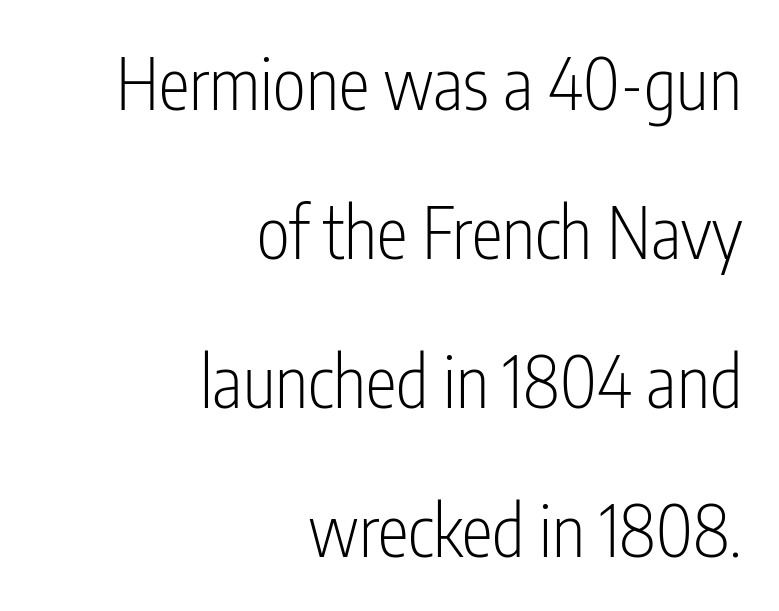
Q: Is the text bold? A: No.
Q: Is the text italic (slanted)? A: No, it is upright.
Q: Is the typeface a serif or a sans-serif typeface? A: Sans-serif.
Q: Is the text underlined? A: No.
Q: How is the paragraph aligned? A: Right-aligned.
Q: Is the spacing between letters normal or unusually wide? A: Normal.
Q: Is the spacing between lines tight, normal or loose? A: Loose.
Q: Width (condensed, normal, or wide)? A: Condensed.
Q: Stroke contrast? A: Low.
Q: x-height? A: Medium.
Q: Monospaced? A: No.
